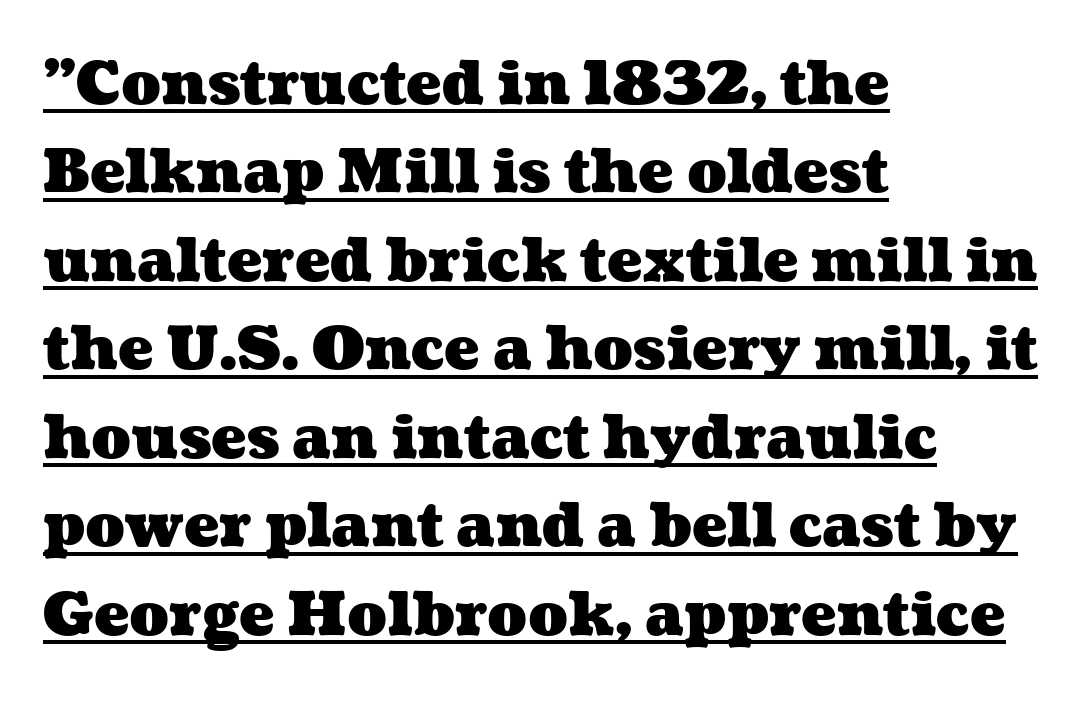
Q: Is the text bold? A: Yes.
Q: Is the text underlined? A: Yes.
Q: How is the paragraph aligned? A: Left-aligned.
Q: Is the spacing between letters normal or unusually wide? A: Normal.
Q: Is the spacing between lines tight, normal or loose? A: Normal.
Q: Width (condensed, normal, or wide)? A: Wide.
Q: Stroke contrast? A: Medium.
Q: x-height? A: Medium.
Q: Monospaced? A: No.
